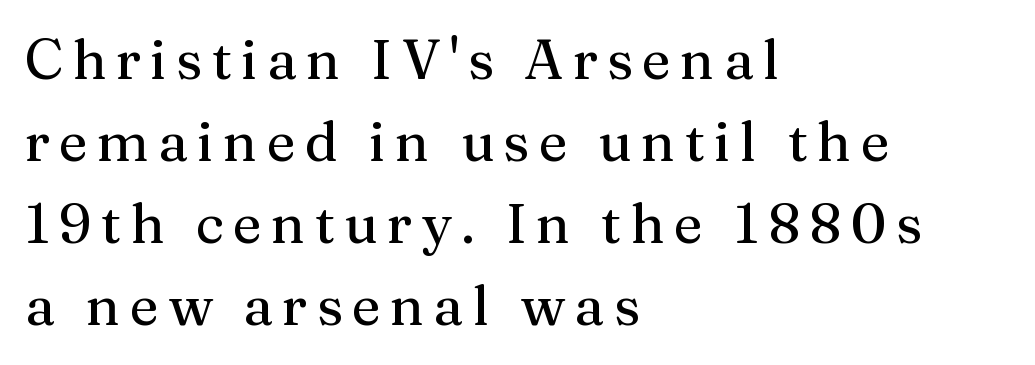
Q: Is the text italic (slanted)? A: No, it is upright.
Q: Is the typeface a serif or a sans-serif typeface? A: Serif.
Q: Is the text underlined? A: No.
Q: How is the paragraph aligned? A: Left-aligned.
Q: Is the spacing between lines tight, normal or loose? A: Normal.
Q: Width (condensed, normal, or wide)? A: Normal.
Q: Stroke contrast? A: Medium.
Q: x-height? A: Medium.
Q: Monospaced? A: No.
